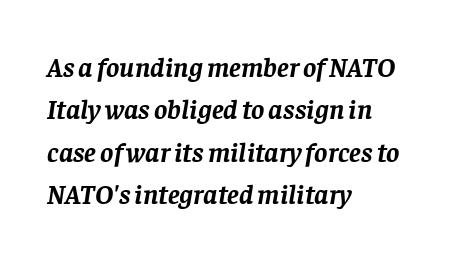
{"serif": "yes", "italic": "yes", "lean": "right", "slant_degrees": 8, "bold": "yes", "weight": "semibold", "width": "normal", "stroke_contrast": "low", "x_height": "large", "monospaced": "no", "underline": "no", "align": "left", "line_spacing": "normal", "line_spacing_ratio": 1.51, "letter_spacing": "normal", "letter_spacing_em": 0.0, "glyph_px": 28}
